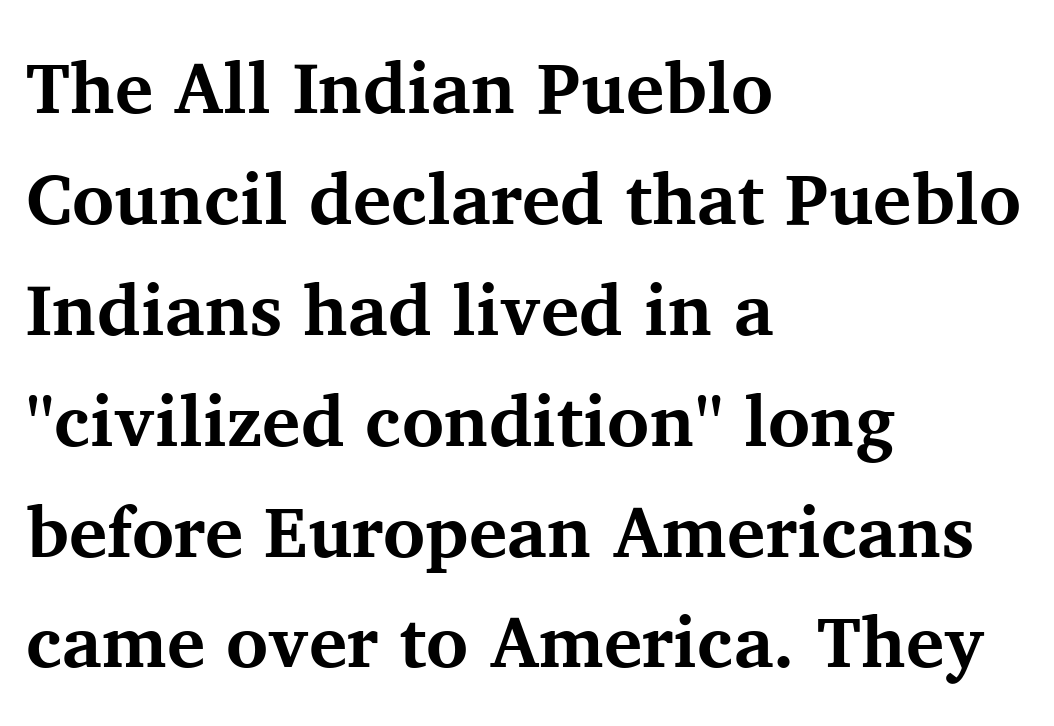
The image shows 72 px bold serif type, upright; set left-aligned, normal line spacing (1.54x), normal letter spacing, not underlined; medium stroke contrast and a medium x-height.
